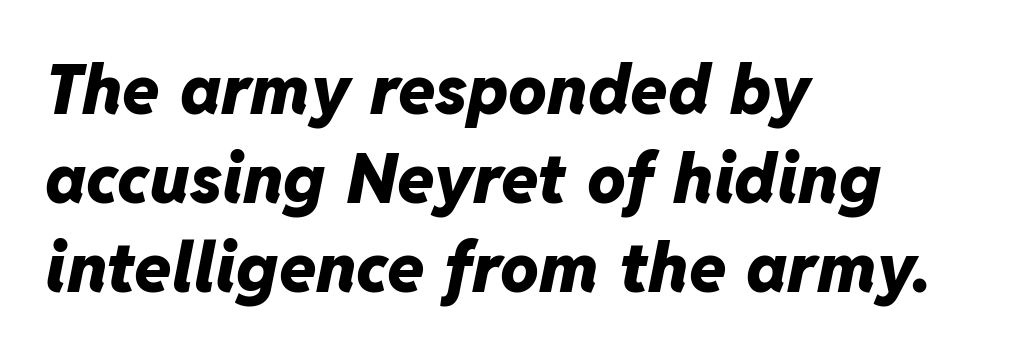
{"italic": "yes", "lean": "right", "slant_degrees": 11, "bold": "yes", "weight": "heavy", "width": "normal", "stroke_contrast": "low", "x_height": "medium", "monospaced": "no", "underline": "no", "align": "left", "line_spacing": "normal", "line_spacing_ratio": 1.31, "letter_spacing": "normal", "letter_spacing_em": 0.0, "glyph_px": 68}
